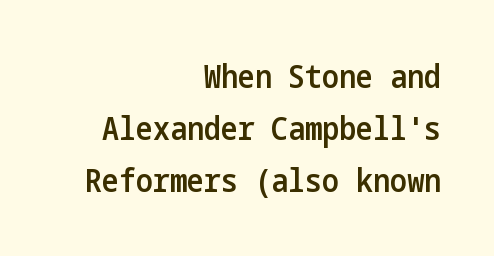
{"serif": "no", "italic": "no", "bold": "semi", "weight": "semibold", "width": "condensed", "stroke_contrast": "low", "x_height": "medium", "underline": "no", "align": "right", "line_spacing": "normal", "line_spacing_ratio": 1.63, "letter_spacing": "normal", "letter_spacing_em": 0.0, "glyph_px": 32}
